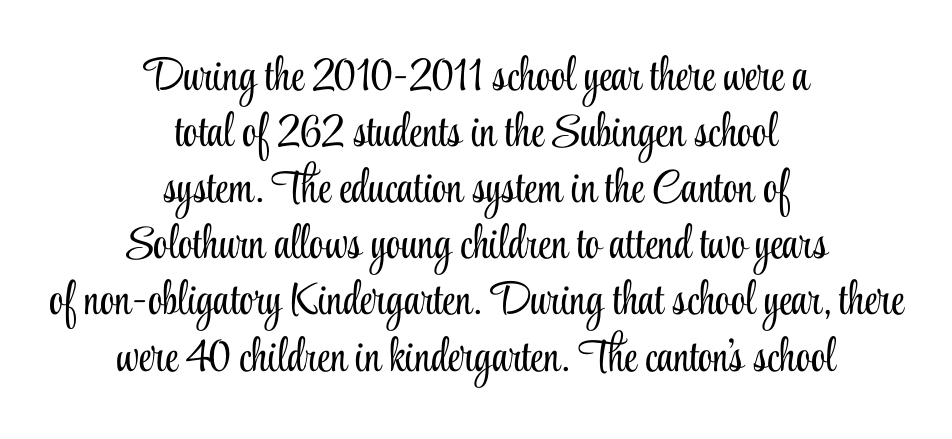
Q: Is the text bold? A: No.
Q: Is the text italic (slanted)? A: Yes.
Q: Is the typeface a serif or a sans-serif typeface? A: Serif.
Q: Is the text underlined? A: No.
Q: How is the paragraph aligned? A: Centered.
Q: Is the spacing between letters normal or unusually wide? A: Normal.
Q: Width (condensed, normal, or wide)? A: Condensed.
Q: Stroke contrast? A: Low.
Q: x-height? A: Small.
Q: Monospaced? A: No.
